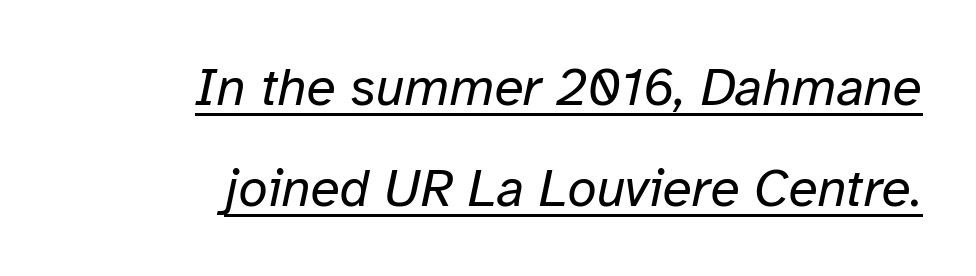
{"italic": "yes", "lean": "right", "slant_degrees": 12, "bold": "no", "weight": "regular", "width": "normal", "stroke_contrast": "low", "x_height": "medium", "monospaced": "no", "underline": "yes", "align": "right", "line_spacing": "loose", "line_spacing_ratio": 1.9, "letter_spacing": "normal", "letter_spacing_em": 0.0, "glyph_px": 53}
